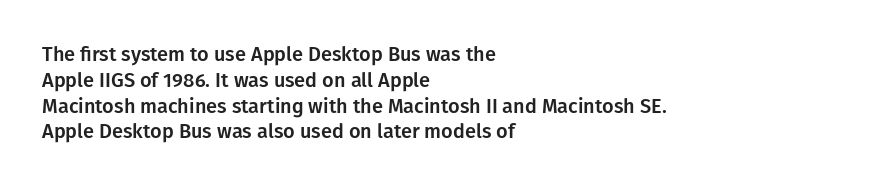
Is there any slant? The stems are plumb. Clear beneath every line of the passage. Nobody touched the tracking dial on this one. Line beginnings align vertically; line endings do not. One glance says typical: line gaps are just what's usual.
